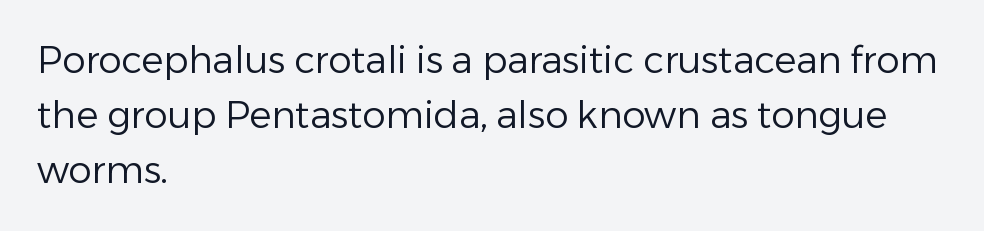
Counters stay open thanks to moderate or lighter strokes. Observe the absence of serifs on each vertical stroke in this sample. Rendered with straight, roman letterforms. The compositor pushed each line to the left boundary.
